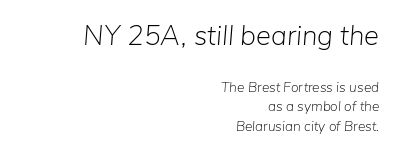
The image shows 28 px light type, italic (leaning right); set right-aligned, normal line spacing (1.38x), normal letter spacing, not underlined; the first (top) block is 2.0x larger; low stroke contrast and a medium x-height.
